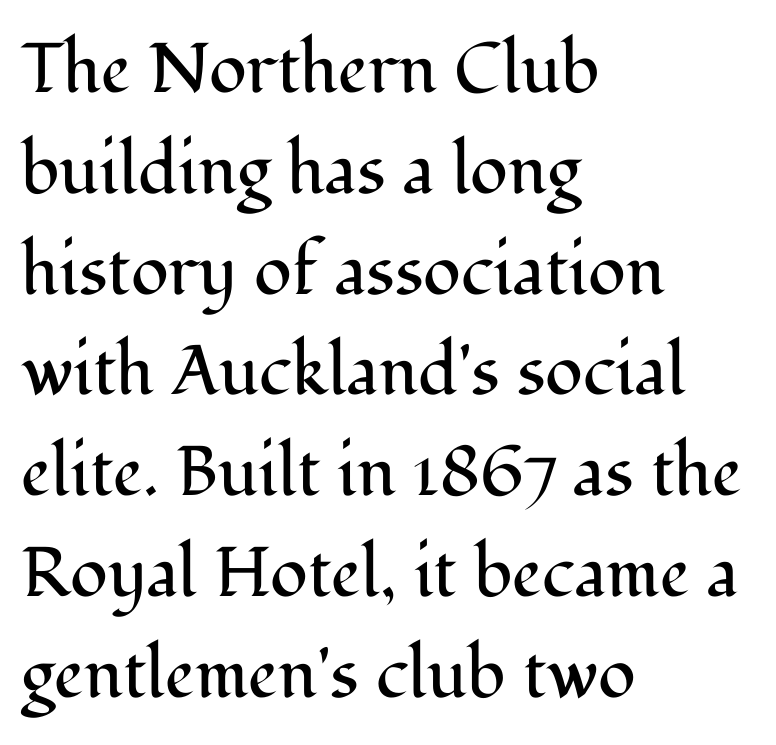
Ordinary non-slanted type is in use. Horizontally, the lines are justified to the leading edge only. Plain, unruled lines of type. This reads as an unemphasized weight, regular at the heaviest.
